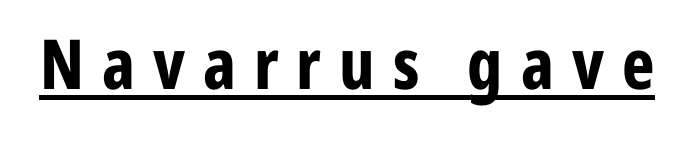
Q: Is the text bold? A: Yes.
Q: Is the text italic (slanted)? A: No, it is upright.
Q: Is the typeface a serif or a sans-serif typeface? A: Sans-serif.
Q: Is the text underlined? A: Yes.
Q: Is the spacing between letters normal or unusually wide? A: Unusually wide.
Q: Width (condensed, normal, or wide)? A: Condensed.
Q: Stroke contrast? A: Low.
Q: x-height? A: Medium.
Q: Monospaced? A: No.
